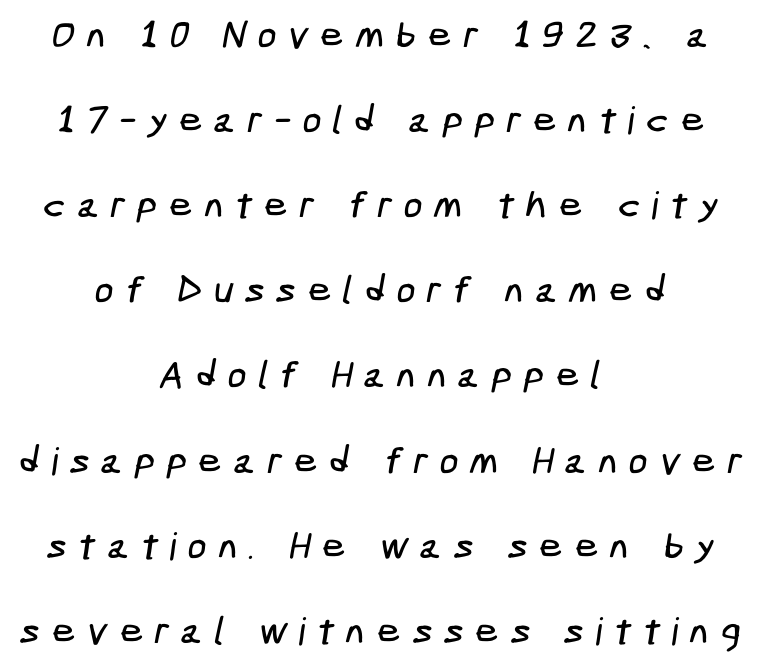
The image shows 38 px condensed sans-serif type; set centered, loose line spacing (2.24x), unusually wide letter spacing (+0.29 em), not underlined; low stroke contrast and a medium x-height.
